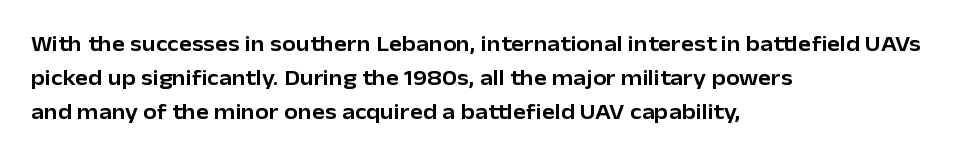
{"italic": "no", "underline": "no", "align": "left", "line_spacing": "normal", "line_spacing_ratio": 1.55, "letter_spacing": "normal", "letter_spacing_em": 0.0, "glyph_px": 22}
